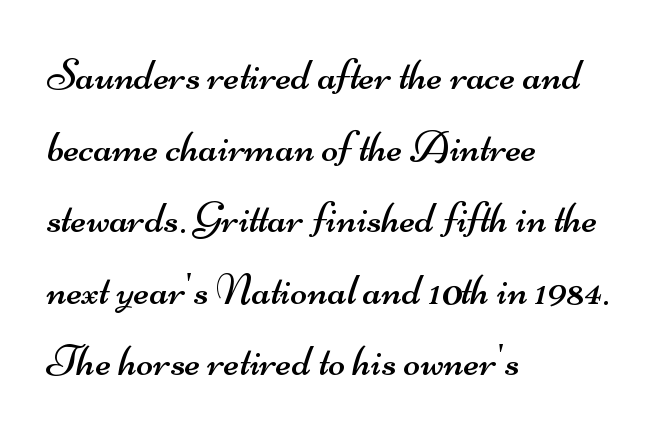
{"serif": "no", "bold": "no", "weight": "regular", "width": "wide", "stroke_contrast": "medium", "x_height": "small", "monospaced": "no", "underline": "no", "align": "left", "line_spacing": "normal", "line_spacing_ratio": 1.59, "letter_spacing": "normal", "letter_spacing_em": 0.0, "glyph_px": 45}
